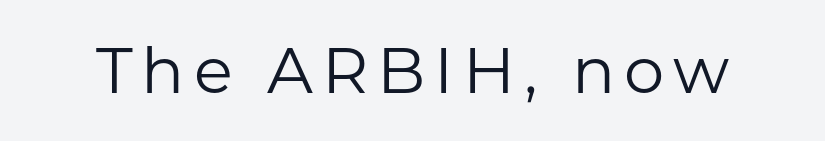
The image shows 64 px regular-weight sans-serif type, upright; set not underlined; low stroke contrast and a medium x-height.
